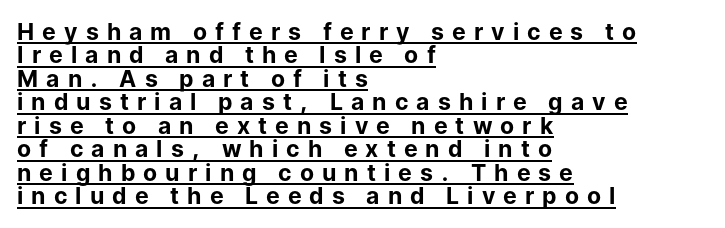
The image shows 23 px bold type, upright; set left-aligned, tight line spacing (1.02x), unusually wide letter spacing (+0.35 em), underlined.
